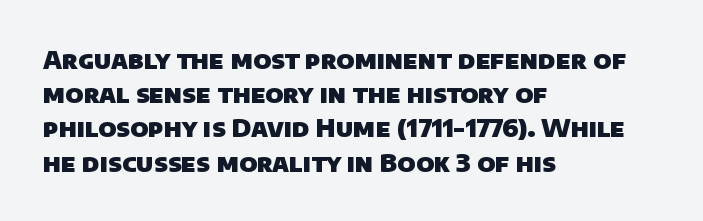
Visually the block forms a straight wall on the left and a jagged coastline on the right. The strokes are fattened all the way to bold. Each row of text sits above clean, open space. Notice how descenders clear the ascenders below comfortably — that's standard leading.
